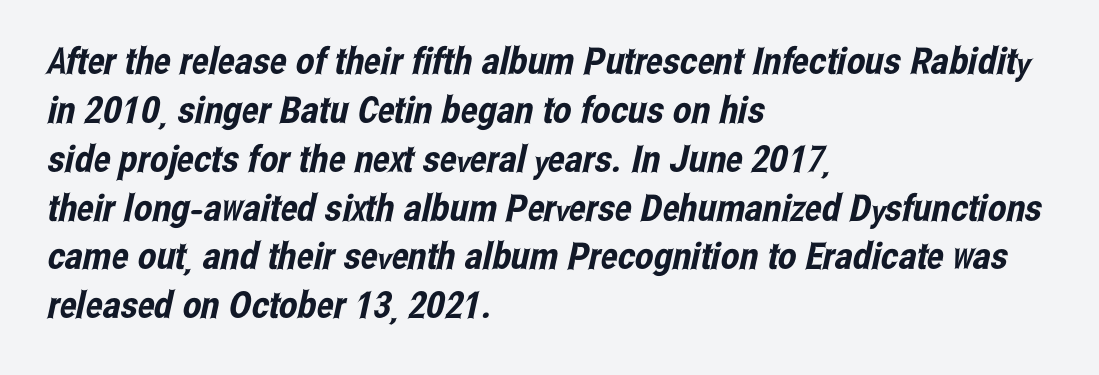
{"serif": "no", "width": "condensed", "stroke_contrast": "low", "x_height": "medium", "monospaced": "no", "underline": "no", "align": "left", "line_spacing": "normal", "line_spacing_ratio": 1.32, "letter_spacing": "normal", "letter_spacing_em": 0.0, "glyph_px": 37}
